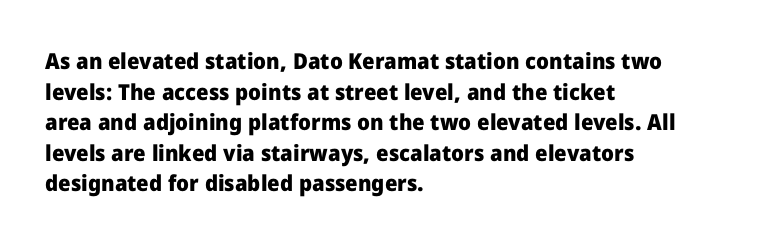
Q: Is the text bold? A: Yes.
Q: Is the text italic (slanted)? A: No, it is upright.
Q: Is the text underlined? A: No.
Q: How is the paragraph aligned? A: Left-aligned.
Q: Is the spacing between letters normal or unusually wide? A: Normal.
Q: Is the spacing between lines tight, normal or loose? A: Normal.
